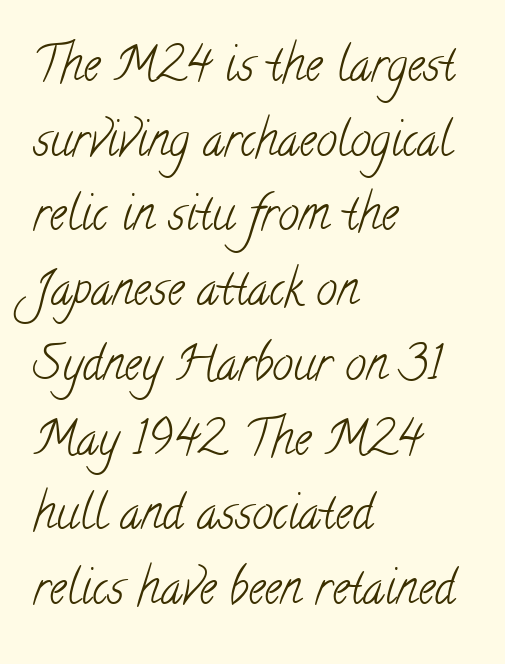
The image shows 47 px light, condensed serif type; set left-aligned, normal line spacing (1.59x), normal letter spacing, not underlined; low stroke contrast and a small x-height.
